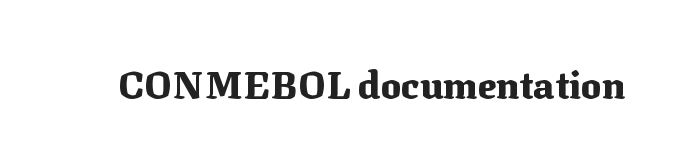
{"serif": "yes", "italic": "no", "bold": "yes", "weight": "heavy", "width": "normal", "stroke_contrast": "medium", "x_height": "medium", "monospaced": "no", "underline": "no", "letter_spacing": "normal", "letter_spacing_em": 0.0, "glyph_px": 38}
